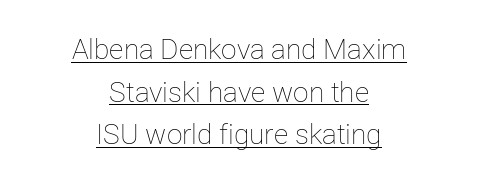
Q: Is the text bold? A: No.
Q: Is the text italic (slanted)? A: No, it is upright.
Q: Is the text underlined? A: Yes.
Q: How is the paragraph aligned? A: Centered.
Q: Is the spacing between letters normal or unusually wide? A: Normal.
Q: Is the spacing between lines tight, normal or loose? A: Normal.
Q: Width (condensed, normal, or wide)? A: Normal.
Q: Stroke contrast? A: Low.
Q: x-height? A: Medium.
Q: Monospaced? A: No.
